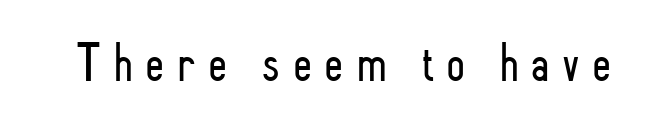
{"serif": "no", "italic": "no", "bold": "no", "weight": "light", "width": "condensed", "stroke_contrast": "low", "x_height": "small", "monospaced": "no", "underline": "no", "letter_spacing": "wide", "letter_spacing_em": 0.22, "glyph_px": 55}
